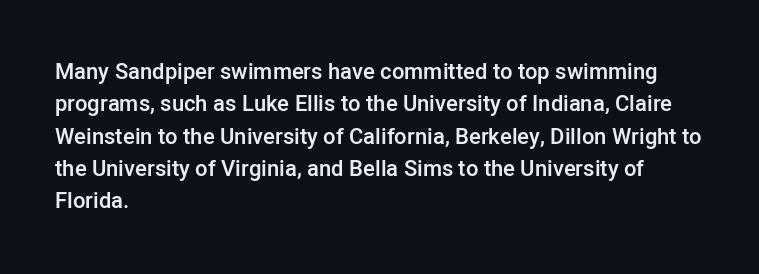
One glance says typical: line gaps are just what's usual. Type without underlining. The passage is arranged the way most books set body copy — flush left. The passage shown has conventional tracking throughout.
